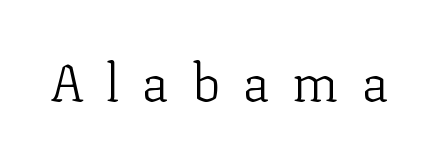
Q: Is the text bold? A: No.
Q: Is the text italic (slanted)? A: No, it is upright.
Q: Is the typeface a serif or a sans-serif typeface? A: Serif.
Q: Is the text underlined? A: No.
Q: Is the spacing between letters normal or unusually wide? A: Unusually wide.
Q: Width (condensed, normal, or wide)? A: Normal.
Q: Stroke contrast? A: Low.
Q: x-height? A: Medium.
Q: Monospaced? A: No.
